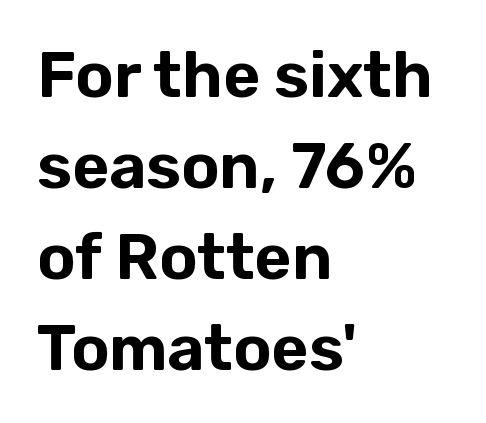
Teacher's note: observe the even left margin — that is flush-left alignment. Does extra space separate the letters? No, they use regular spacing. Do the letters lean? They stand straight. Baseline-to-baseline distance is the conventional proportion of letter height. I'd call this a sans setting — the letters go barefoot.
